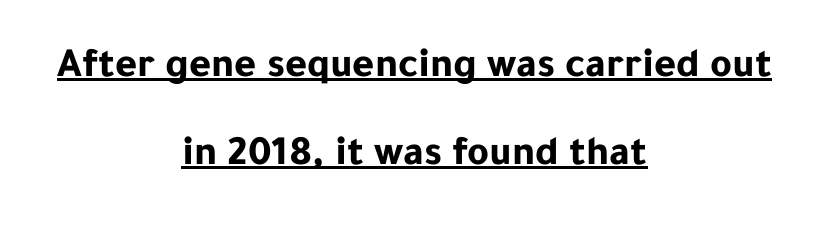
Q: Is the text bold? A: Yes.
Q: Is the text italic (slanted)? A: No, it is upright.
Q: Is the typeface a serif or a sans-serif typeface? A: Sans-serif.
Q: Is the text underlined? A: Yes.
Q: How is the paragraph aligned? A: Centered.
Q: Is the spacing between letters normal or unusually wide? A: Normal.
Q: Is the spacing between lines tight, normal or loose? A: Loose.
Q: Width (condensed, normal, or wide)? A: Normal.
Q: Stroke contrast? A: Low.
Q: x-height? A: Medium.
Q: Monospaced? A: No.
